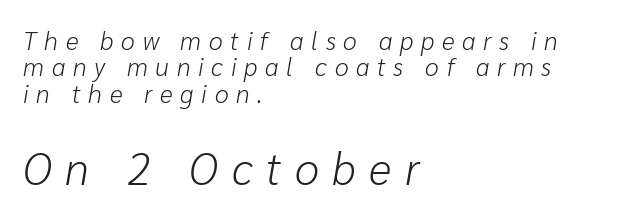
Larger block? The one below; the one above is distinctly smaller. Between one letter and the next there's a generous, obvious gap. In terms of leading, this rendering errs on the cramped side. The face used here has a pronounced slope to its letters. Is this a fixed-width face? No — the glyphs have proportional, varying widths.
